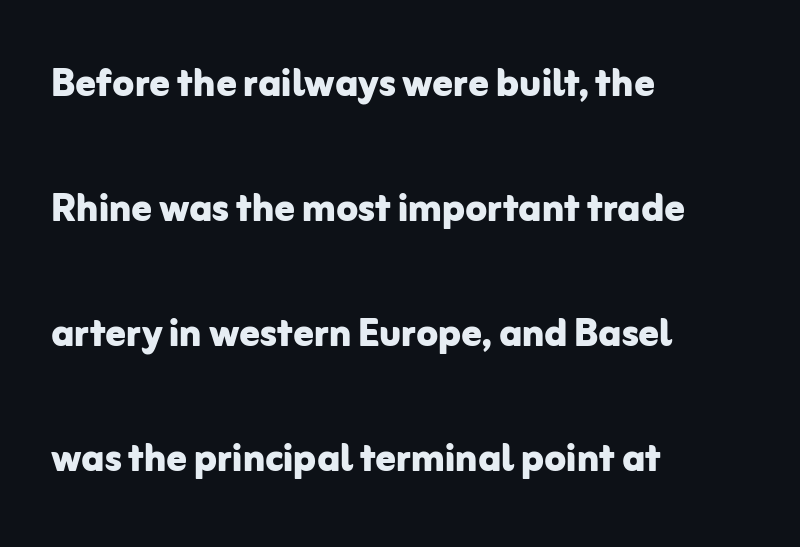
{"serif": "no", "italic": "no", "bold": "yes", "weight": "bold", "width": "normal", "stroke_contrast": "low", "x_height": "medium", "monospaced": "no", "underline": "no", "align": "left", "line_spacing": "loose", "line_spacing_ratio": 2.5, "letter_spacing": "normal", "letter_spacing_em": 0.0, "glyph_px": 50}
